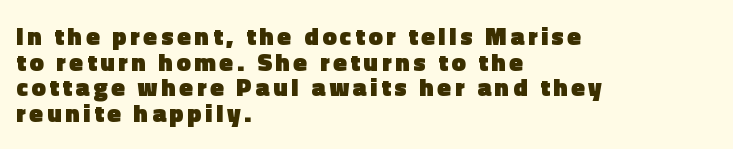
This is the regular roman posture of the typeface. Does the leading feel generous? Not at all — it's pinched. The compositor pushed each line to the left boundary. Typesetter's note: full bold, strokes at maximum text heaviness.
